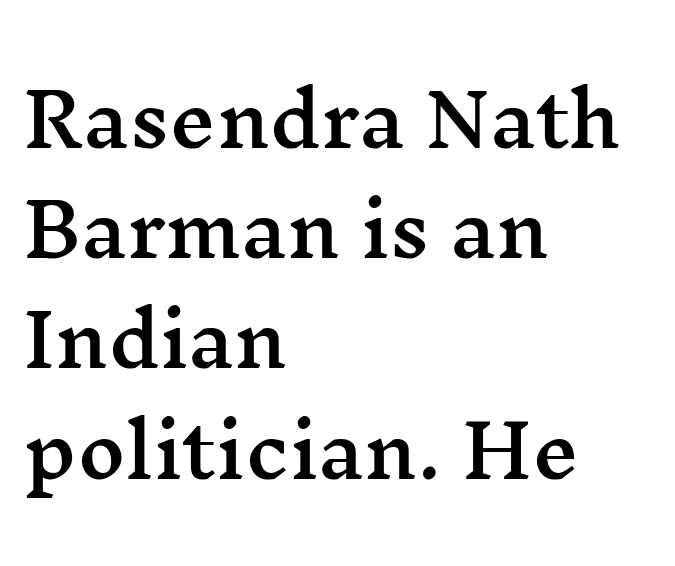
Q: Is the text italic (slanted)? A: No, it is upright.
Q: Is the typeface a serif or a sans-serif typeface? A: Serif.
Q: Is the text underlined? A: No.
Q: How is the paragraph aligned? A: Left-aligned.
Q: Is the spacing between letters normal or unusually wide? A: Normal.
Q: Is the spacing between lines tight, normal or loose? A: Normal.
Q: Width (condensed, normal, or wide)? A: Wide.
Q: Stroke contrast? A: Medium.
Q: x-height? A: Medium.
Q: Monospaced? A: No.
